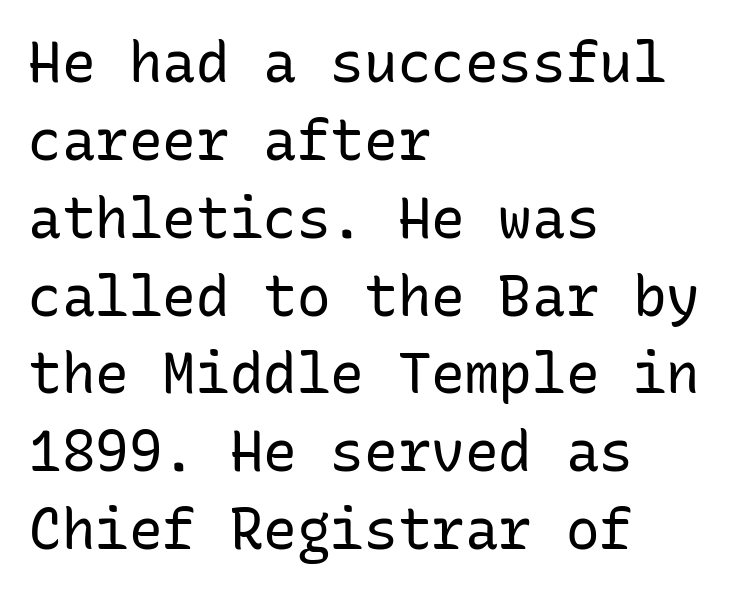
These lines are rendered in a fixed-pitch font. Posture: upright roman. The cut favours lightness, reaching ordinary text weight at its darkest. The designer went with a sans here, leaving each stem footless. No word sits above an underline.
